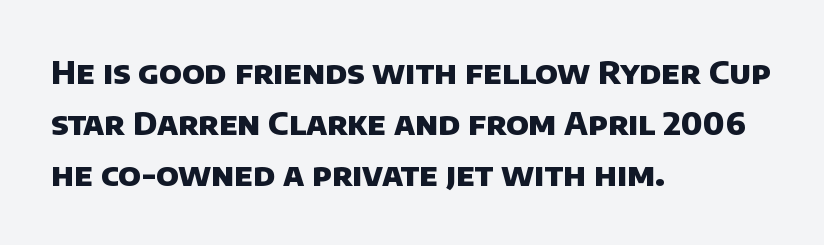
Q: Is the text bold? A: Yes.
Q: Is the typeface a serif or a sans-serif typeface? A: Sans-serif.
Q: Is the text underlined? A: No.
Q: How is the paragraph aligned? A: Left-aligned.
Q: Is the spacing between letters normal or unusually wide? A: Normal.
Q: Is the spacing between lines tight, normal or loose? A: Normal.
Q: Width (condensed, normal, or wide)? A: Normal.
Q: Stroke contrast? A: Low.
Q: x-height? A: Large.
Q: Monospaced? A: No.
